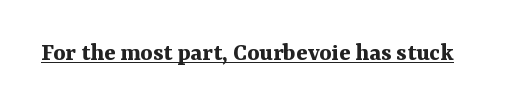
No extra tracking has been applied to these lines. Glance below the letters and you will spot a drawn line. Quick note: not italic, upright. The letters are bold, with thick, heavy strokes.
